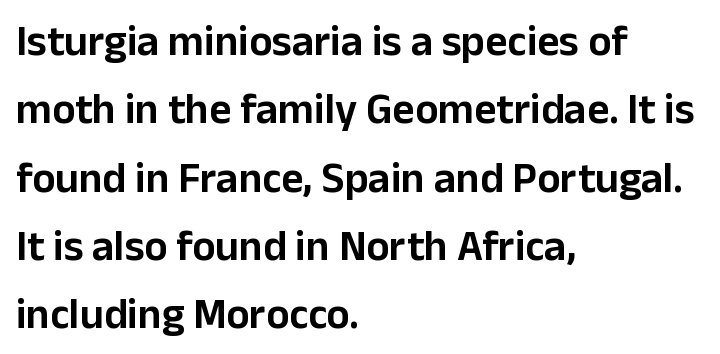
{"serif": "no", "italic": "no", "width": "normal", "stroke_contrast": "low", "x_height": "medium", "monospaced": "no", "underline": "no", "align": "left", "line_spacing": "normal", "line_spacing_ratio": 1.59, "letter_spacing": "normal", "letter_spacing_em": 0.0, "glyph_px": 43}
